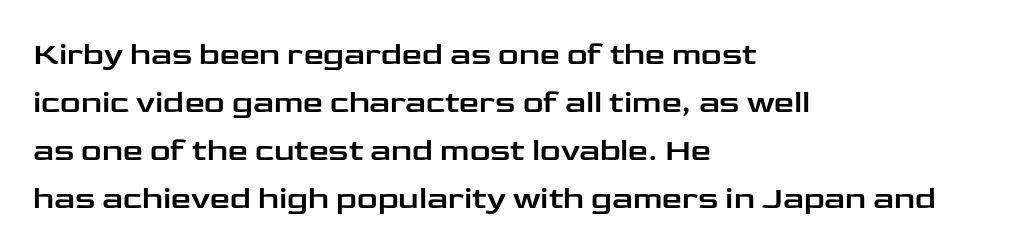
The image shows 32 px wide sans-serif type, upright; set left-aligned, normal line spacing (1.5x), normal letter spacing, not underlined; low stroke contrast and a medium x-height.
